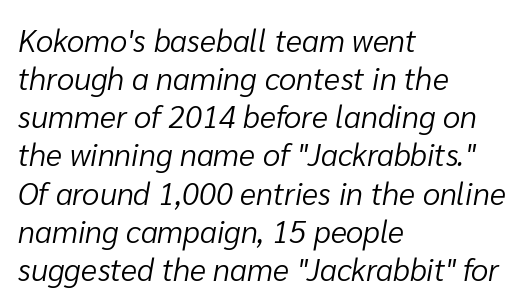
{"italic": "yes", "lean": "right", "slant_degrees": 10, "bold": "no", "weight": "light", "width": "normal", "stroke_contrast": "low", "x_height": "medium", "monospaced": "no", "underline": "no", "align": "left", "line_spacing_ratio": 1.23, "letter_spacing": "normal", "letter_spacing_em": 0.0, "glyph_px": 31}
